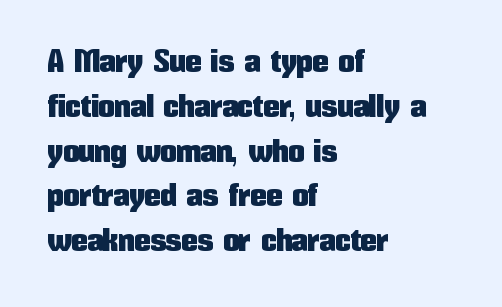
Each letter's strokes conclude bluntly, with no projecting serifs. The rendering uses natural spacing where letterforms have individual widths. All the whitespace from short lines collects on the right. Normally led — the rows are evenly, conventionally spaced. The string is rendered with underlining switched off.
